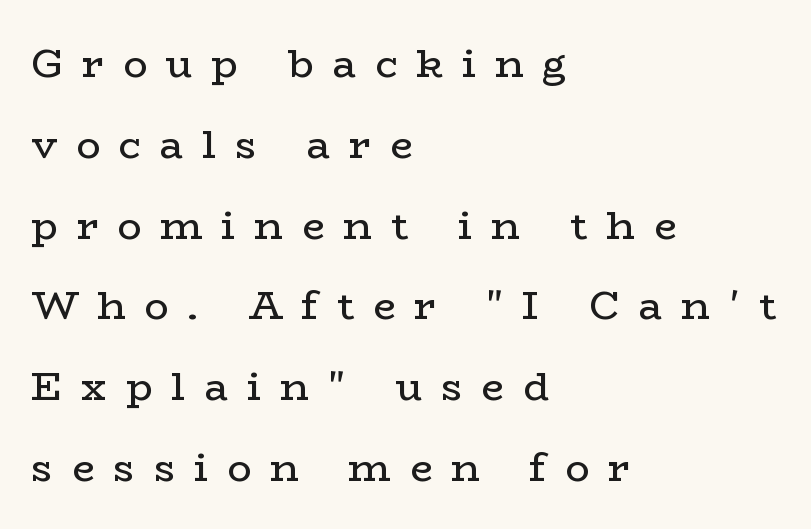
The image shows 40 px regular-weight, wide serif type, upright; set left-aligned, loose line spacing (2.02x), unusually wide letter spacing (+0.47 em), not underlined; low stroke contrast and a medium x-height.
